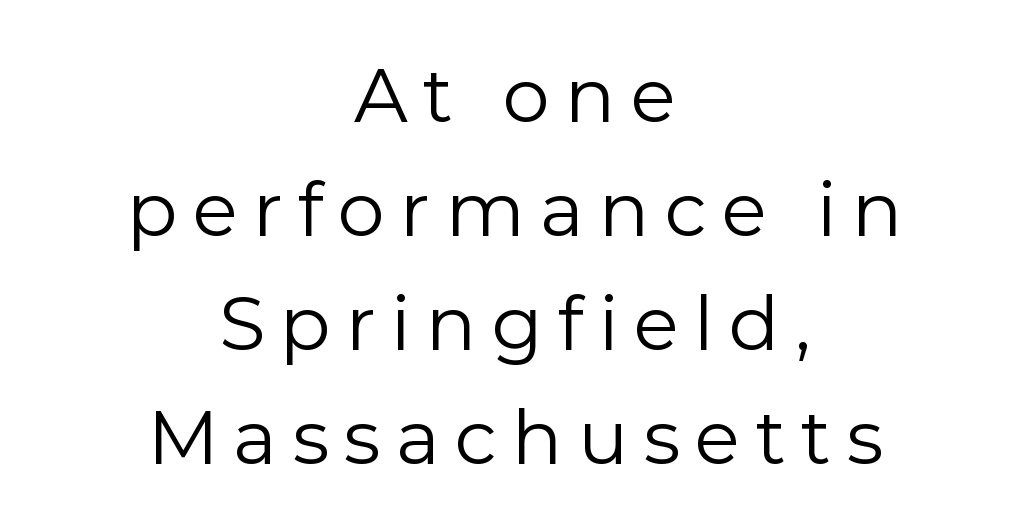
The image shows 75 px regular-weight sans-serif type, upright; set centered, normal line spacing (1.52x), unusually wide letter spacing (+0.2 em), not underlined; a medium x-height.
